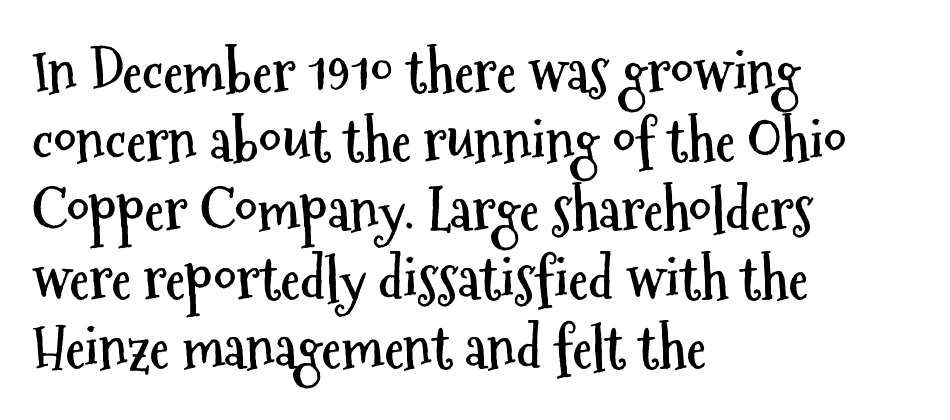
{"serif": "no", "italic": "no", "bold": "yes", "weight": "semibold", "width": "condensed", "stroke_contrast": "medium", "x_height": "medium", "monospaced": "no", "underline": "no", "align": "left", "line_spacing_ratio": 1.21, "letter_spacing": "normal", "letter_spacing_em": 0.0, "glyph_px": 57}
